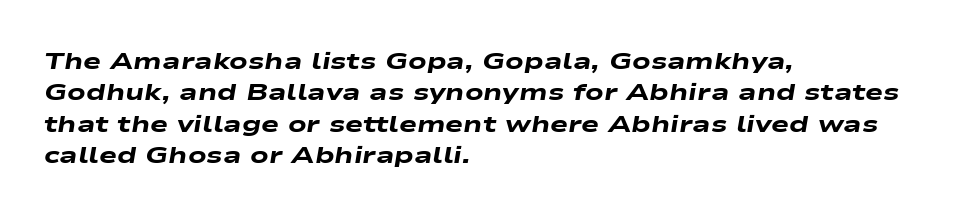
The image shows 24 px bold type, italic (leaning right); set left-aligned, normal line spacing (1.31x), normal letter spacing, not underlined.
